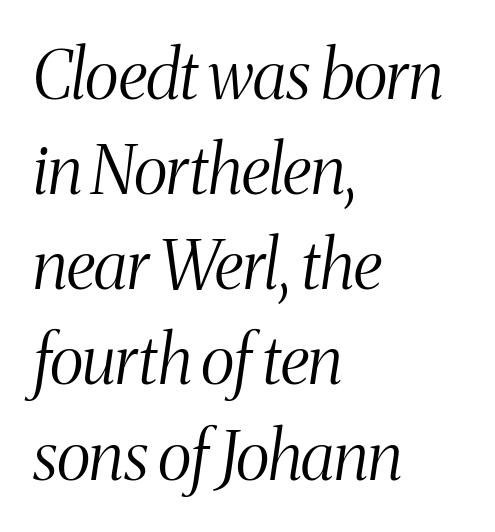
{"serif": "yes", "italic": "yes", "lean": "right", "slant_degrees": 8, "bold": "no", "weight": "light", "width": "condensed", "stroke_contrast": "medium", "x_height": "medium", "monospaced": "no", "underline": "no", "align": "left", "line_spacing": "normal", "line_spacing_ratio": 1.42, "letter_spacing": "normal", "letter_spacing_em": 0.0, "glyph_px": 67}
